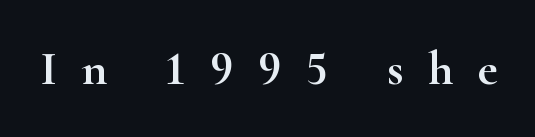
Q: Is the text italic (slanted)? A: No, it is upright.
Q: Is the typeface a serif or a sans-serif typeface? A: Serif.
Q: Is the text underlined? A: No.
Q: Is the spacing between letters normal or unusually wide? A: Unusually wide.
Q: Width (condensed, normal, or wide)? A: Wide.
Q: Stroke contrast? A: High.
Q: x-height? A: Small.
Q: Monospaced? A: No.
